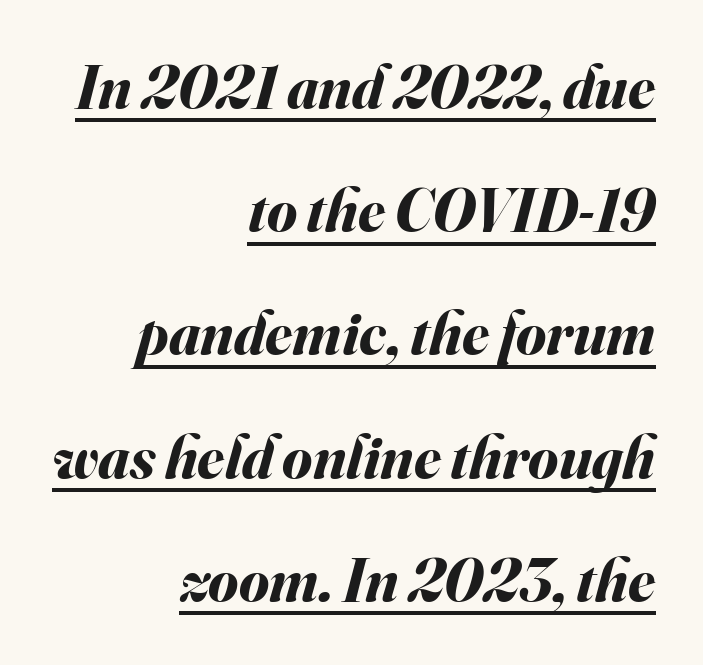
{"italic": "yes", "lean": "right", "slant_degrees": 16, "bold": "yes", "weight": "bold", "width": "normal", "stroke_contrast": "medium", "x_height": "small", "monospaced": "no", "underline": "yes", "align": "right", "line_spacing": "loose", "line_spacing_ratio": 2.02, "letter_spacing": "normal", "letter_spacing_em": 0.0, "glyph_px": 61}
